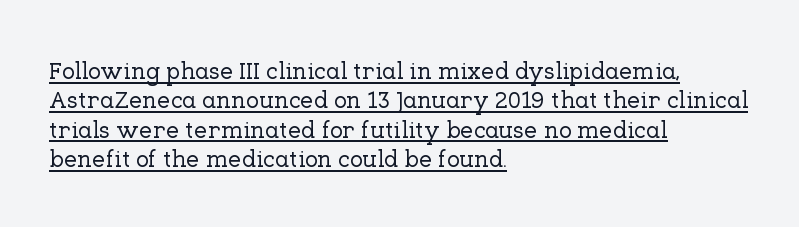
The image shows 24 px text type, upright; set left-aligned, line spacing 1.22x, normal letter spacing, underlined.
